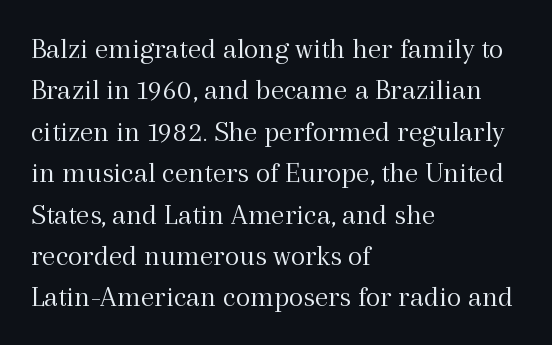
{"serif": "yes", "italic": "no", "bold": "no", "weight": "light", "width": "normal", "x_height": "medium", "monospaced": "no", "underline": "no", "align": "left", "line_spacing": "normal", "line_spacing_ratio": 1.38, "letter_spacing": "normal", "letter_spacing_em": 0.0, "glyph_px": 30}
